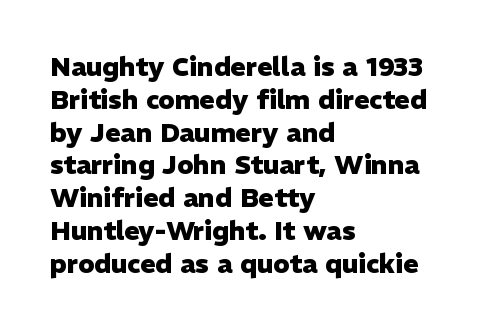
Q: Is the text bold? A: Yes.
Q: Is the text italic (slanted)? A: No, it is upright.
Q: Is the text underlined? A: No.
Q: How is the paragraph aligned? A: Left-aligned.
Q: Is the spacing between letters normal or unusually wide? A: Normal.
Q: Is the spacing between lines tight, normal or loose? A: Normal.
